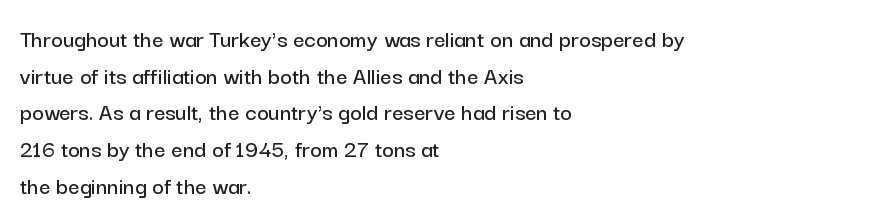
Q: Is the text italic (slanted)? A: No, it is upright.
Q: Is the text underlined? A: No.
Q: How is the paragraph aligned? A: Left-aligned.
Q: Is the spacing between letters normal or unusually wide? A: Normal.
Q: Is the spacing between lines tight, normal or loose? A: Normal.
